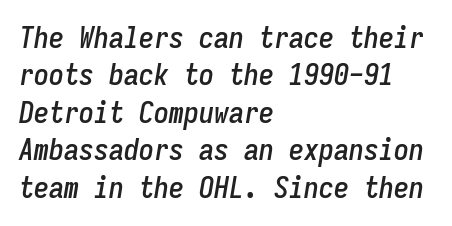
The image shows 30 px condensed type, italic (leaning right), monospaced; set left-aligned, normal line spacing (1.25x), normal letter spacing, not underlined; low stroke contrast and a medium x-height.
